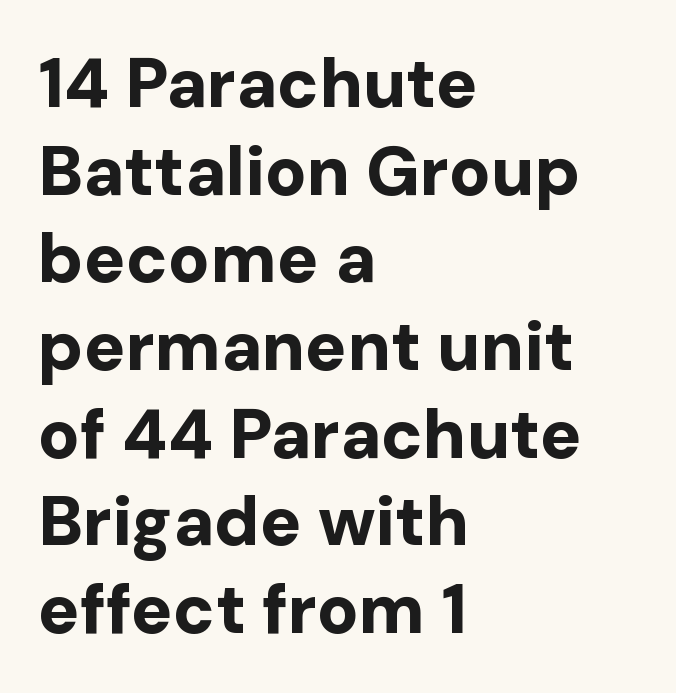
The image shows 69 px bold sans-serif type, upright; set left-aligned, normal line spacing (1.27x), normal letter spacing, not underlined; low stroke contrast and a medium x-height.
